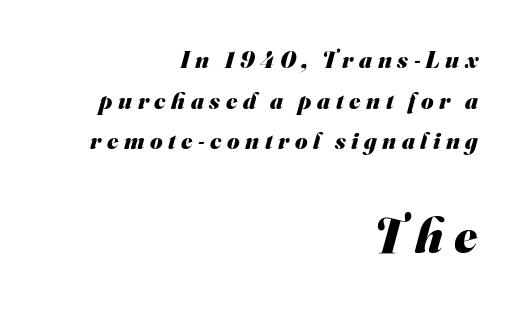
Spacing between characters has been opened up far beyond the box default. The paragraph shown leans on its right margin. A clean baseline with only descenders dipping below it. The text was rendered using a sans face with plain stroke endings.
